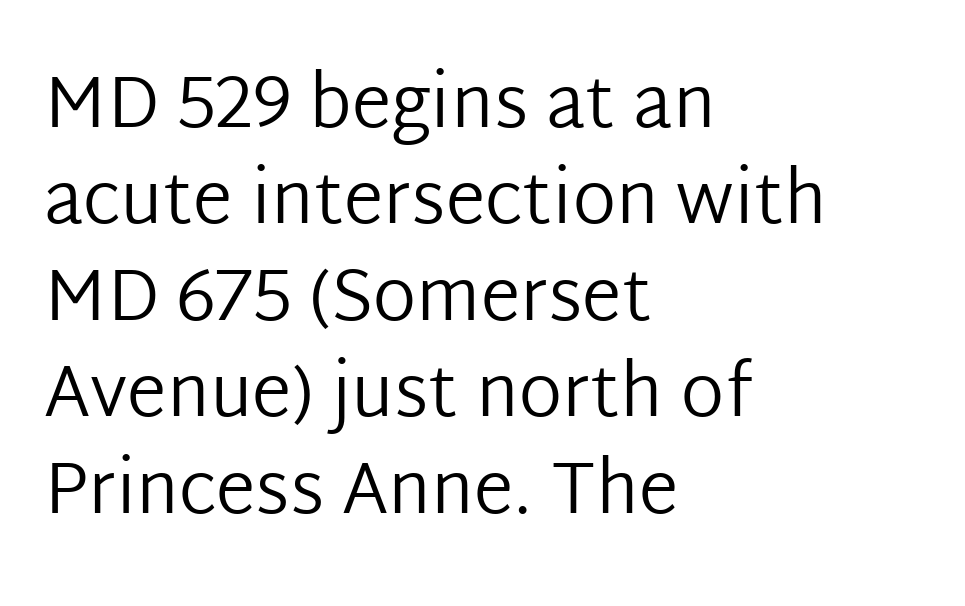
Q: Is the text bold? A: No.
Q: Is the text italic (slanted)? A: No, it is upright.
Q: Is the typeface a serif or a sans-serif typeface? A: Sans-serif.
Q: Is the text underlined? A: No.
Q: How is the paragraph aligned? A: Left-aligned.
Q: Is the spacing between letters normal or unusually wide? A: Normal.
Q: Is the spacing between lines tight, normal or loose? A: Normal.
Q: Width (condensed, normal, or wide)? A: Normal.
Q: Stroke contrast? A: Low.
Q: x-height? A: Medium.
Q: Monospaced? A: No.
